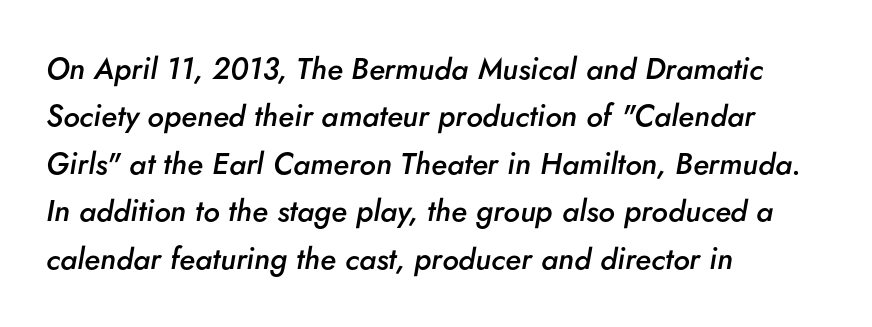
The image shows 30 px semibold type, italic (leaning right); set left-aligned, normal line spacing (1.58x), normal letter spacing, not underlined; low stroke contrast and a small x-height.
